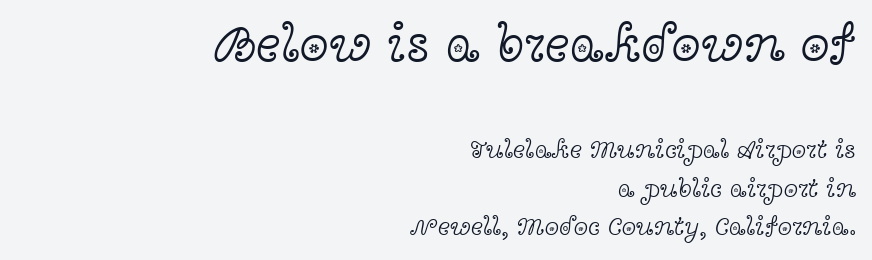
The designer went with a serif here, giving each stem small feet. Summary of vertical rhythm: regular, with standard interline spacing. Any mark beneath the type? The region is blank. Two sizes are in play, and the larger belongs to the first block. The paragraph shown leans on its right margin.
